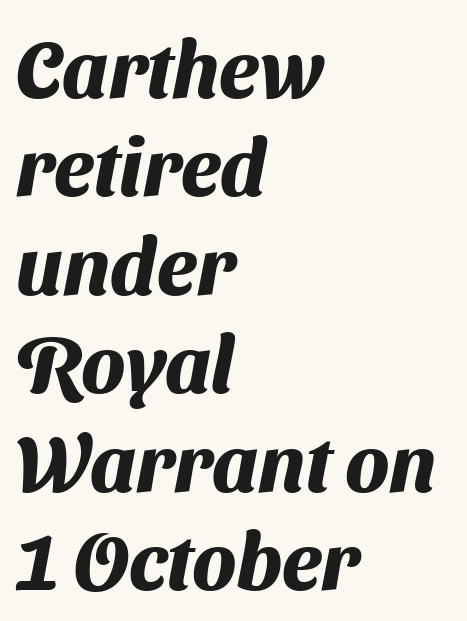
Q: Is the text bold? A: Yes.
Q: Is the typeface a serif or a sans-serif typeface? A: Sans-serif.
Q: Is the text underlined? A: No.
Q: How is the paragraph aligned? A: Left-aligned.
Q: Is the spacing between letters normal or unusually wide? A: Normal.
Q: Width (condensed, normal, or wide)? A: Normal.
Q: Stroke contrast? A: Medium.
Q: x-height? A: Medium.
Q: Monospaced? A: No.
